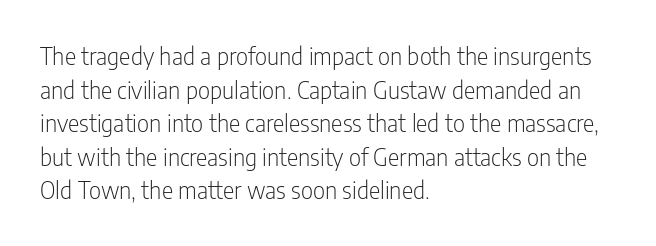
The image shows 24 px text type, upright; set left-aligned, normal line spacing (1.4x), normal letter spacing, not underlined.
